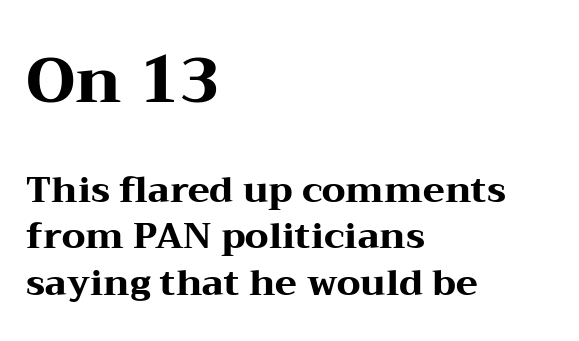
{"serif": "yes", "italic": "no", "bold": "yes", "weight": "heavy", "width": "wide", "stroke_contrast": "medium", "x_height": "medium", "monospaced": "no", "underline": "no", "align": "left", "line_spacing": "normal", "line_spacing_ratio": 1.29, "letter_spacing": "normal", "letter_spacing_em": 0.0, "larger_block": "first", "size_ratio": 1.75, "glyph_px": 63}
